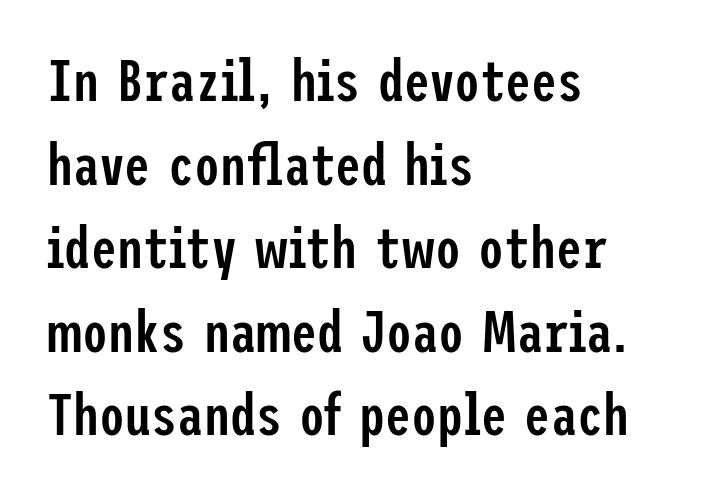
Q: Is the text bold? A: Semi-bold.
Q: Is the text italic (slanted)? A: No, it is upright.
Q: Is the typeface a serif or a sans-serif typeface? A: Sans-serif.
Q: Is the text underlined? A: No.
Q: How is the paragraph aligned? A: Left-aligned.
Q: Is the spacing between letters normal or unusually wide? A: Normal.
Q: Is the spacing between lines tight, normal or loose? A: Normal.
Q: Width (condensed, normal, or wide)? A: Condensed.
Q: Stroke contrast? A: Low.
Q: x-height? A: Medium.
